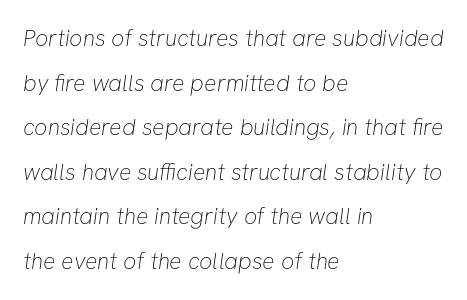
{"bold": "no", "underline": "no", "align": "left", "line_spacing": "loose", "line_spacing_ratio": 1.94, "letter_spacing": "normal", "letter_spacing_em": 0.0, "glyph_px": 23}
